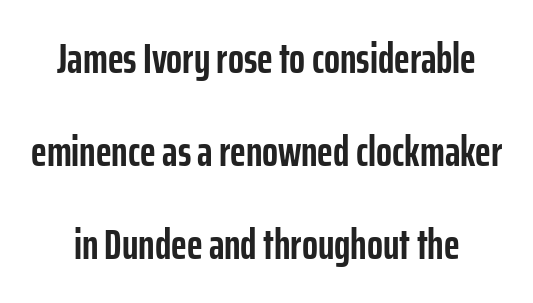
Q: Is the text bold? A: Yes.
Q: Is the text italic (slanted)? A: No, it is upright.
Q: Is the typeface a serif or a sans-serif typeface? A: Sans-serif.
Q: Is the text underlined? A: No.
Q: Is the spacing between letters normal or unusually wide? A: Normal.
Q: Is the spacing between lines tight, normal or loose? A: Loose.
Q: Width (condensed, normal, or wide)? A: Condensed.
Q: Stroke contrast? A: Low.
Q: x-height? A: Medium.
Q: Monospaced? A: No.
